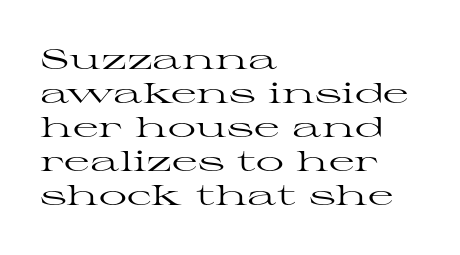
The image shows 28 px regular-weight, wide serif type, upright; set left-aligned, line spacing 1.21x, normal letter spacing, not underlined; high stroke contrast and a medium x-height.
